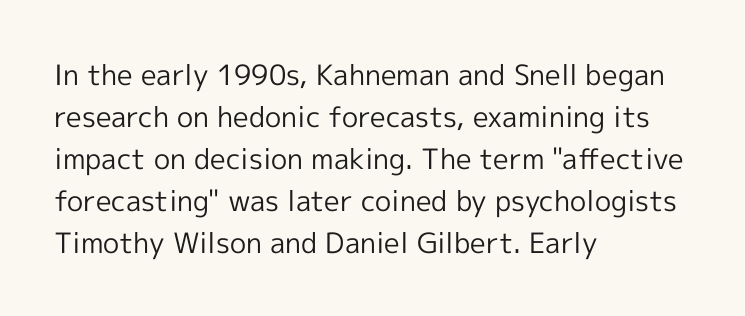
The image shows 28 px regular-weight sans-serif type, upright; set left-aligned, normal line spacing (1.5x), normal letter spacing, not underlined; a medium x-height.
